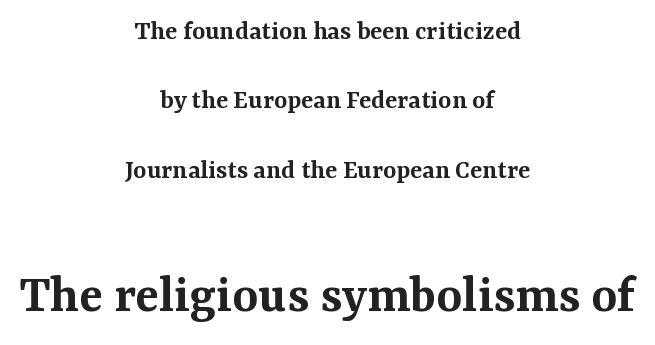
The image shows 55 px semibold serif type, upright; set centered, loose line spacing (2.48x), normal letter spacing, not underlined; the second (bottom) block is 1.96x larger; medium stroke contrast and a medium x-height.
